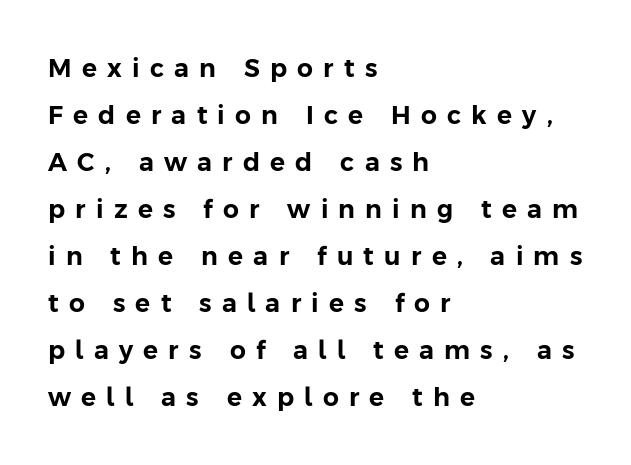
Q: Is the text italic (slanted)? A: No, it is upright.
Q: Is the text underlined? A: No.
Q: How is the paragraph aligned? A: Left-aligned.
Q: Is the spacing between letters normal or unusually wide? A: Unusually wide.
